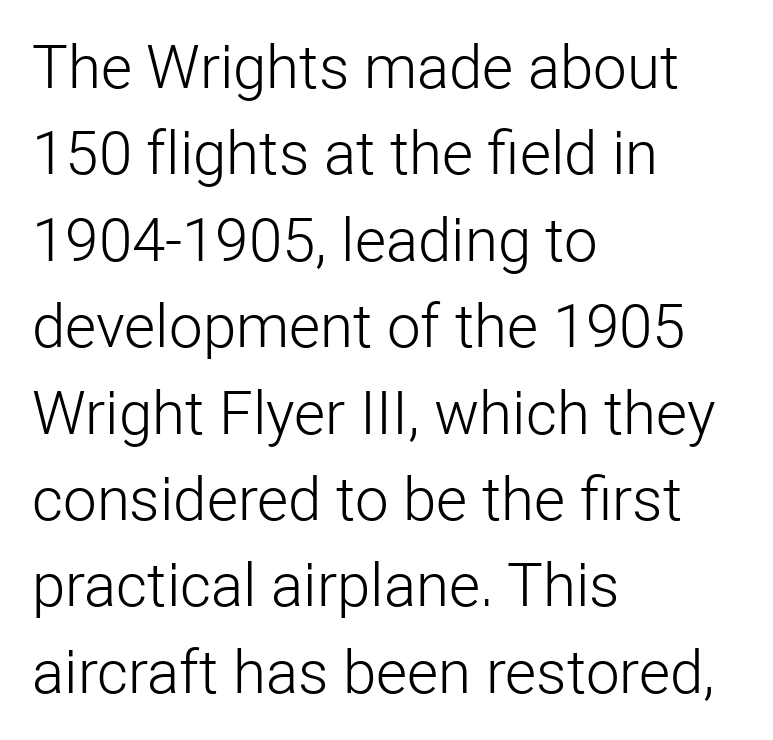
Q: Is the text bold? A: No.
Q: Is the text italic (slanted)? A: No, it is upright.
Q: Is the typeface a serif or a sans-serif typeface? A: Sans-serif.
Q: Is the text underlined? A: No.
Q: How is the paragraph aligned? A: Left-aligned.
Q: Is the spacing between letters normal or unusually wide? A: Normal.
Q: Is the spacing between lines tight, normal or loose? A: Normal.
Q: Width (condensed, normal, or wide)? A: Normal.
Q: Stroke contrast? A: Low.
Q: x-height? A: Medium.
Q: Monospaced? A: No.
